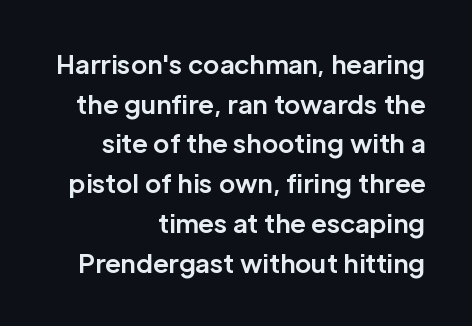
The image shows 25 px bold type, upright; set right-aligned, normal line spacing (1.59x), normal letter spacing, not underlined.
